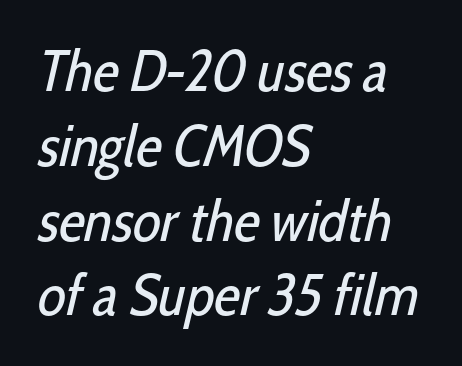
{"serif": "no", "bold": "no", "weight": "regular", "width": "condensed", "stroke_contrast": "low", "x_height": "medium", "monospaced": "no", "underline": "no", "align": "left", "line_spacing": "normal", "line_spacing_ratio": 1.29, "letter_spacing": "normal", "letter_spacing_em": 0.0, "glyph_px": 58}
